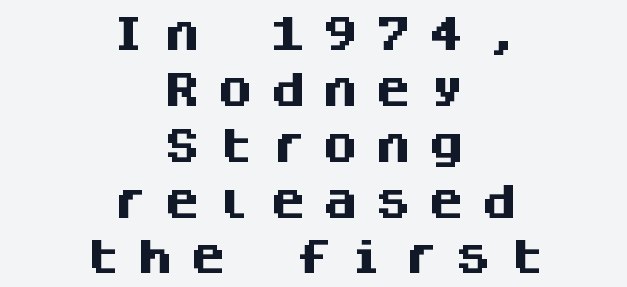
{"serif": "no", "italic": "no", "bold": "yes", "weight": "heavy", "width": "normal", "stroke_contrast": "medium", "x_height": "large", "monospaced": "yes", "underline": "no", "align": "center", "line_spacing": "normal", "line_spacing_ratio": 1.51, "letter_spacing": "wide", "letter_spacing_em": 0.43, "glyph_px": 37}
